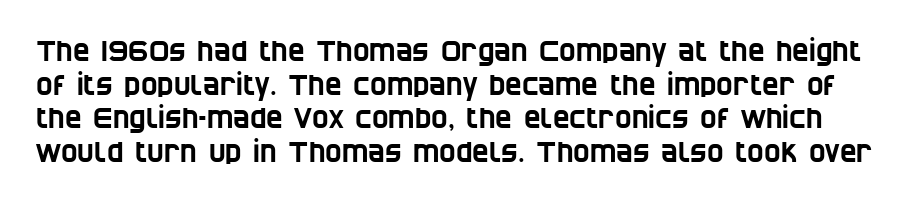
Note: no serifs on the glyphs. Looks like regular typesetting: each glyph gets only the width it needs. Spacing between characters is what you'd get straight out of the box. No word sits above an underline.
